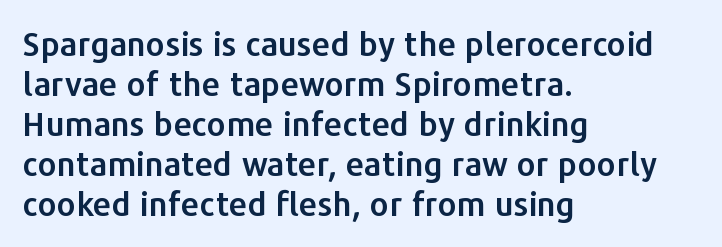
Q: Is the text italic (slanted)? A: No, it is upright.
Q: Is the typeface a serif or a sans-serif typeface? A: Sans-serif.
Q: Is the text underlined? A: No.
Q: How is the paragraph aligned? A: Left-aligned.
Q: Is the spacing between letters normal or unusually wide? A: Normal.
Q: Width (condensed, normal, or wide)? A: Normal.
Q: Stroke contrast? A: Low.
Q: x-height? A: Medium.
Q: Monospaced? A: No.
